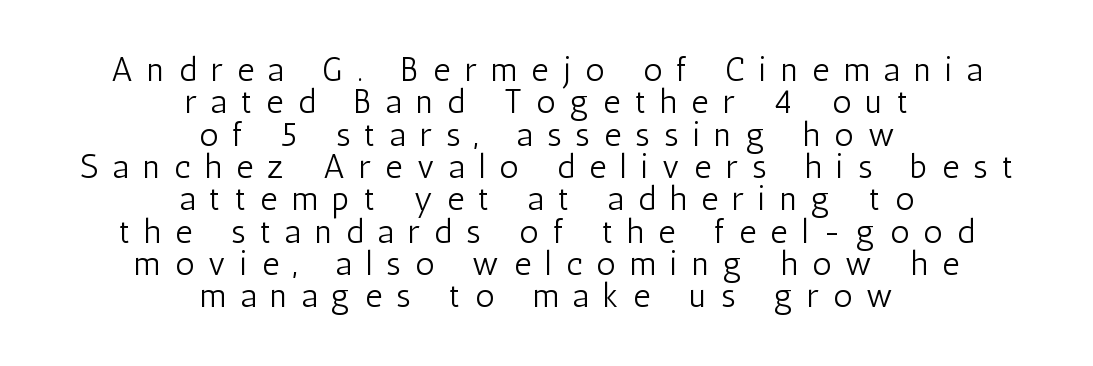
Q: Is the text bold? A: No.
Q: Is the text italic (slanted)? A: No, it is upright.
Q: Is the typeface a serif or a sans-serif typeface? A: Sans-serif.
Q: Is the text underlined? A: No.
Q: How is the paragraph aligned? A: Centered.
Q: Is the spacing between letters normal or unusually wide? A: Unusually wide.
Q: Is the spacing between lines tight, normal or loose? A: Tight.
Q: Width (condensed, normal, or wide)? A: Condensed.
Q: Stroke contrast? A: Low.
Q: x-height? A: Medium.
Q: Monospaced? A: No.
